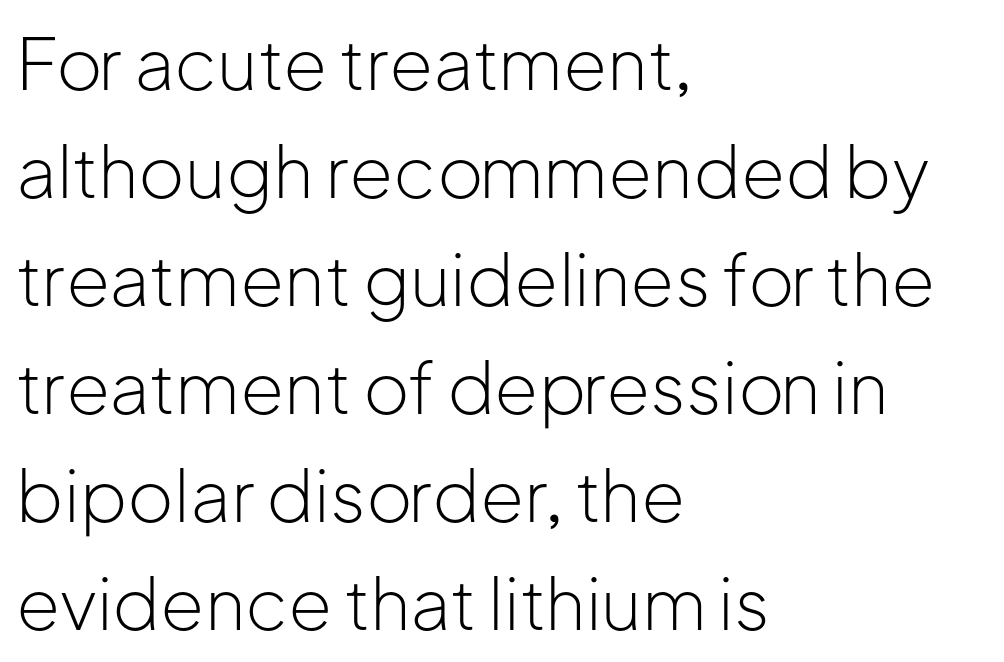
Q: Is the text bold? A: No.
Q: Is the text italic (slanted)? A: No, it is upright.
Q: Is the typeface a serif or a sans-serif typeface? A: Sans-serif.
Q: Is the text underlined? A: No.
Q: How is the paragraph aligned? A: Left-aligned.
Q: Is the spacing between letters normal or unusually wide? A: Normal.
Q: Is the spacing between lines tight, normal or loose? A: Normal.
Q: Width (condensed, normal, or wide)? A: Normal.
Q: Stroke contrast? A: Low.
Q: x-height? A: Medium.
Q: Monospaced? A: No.
